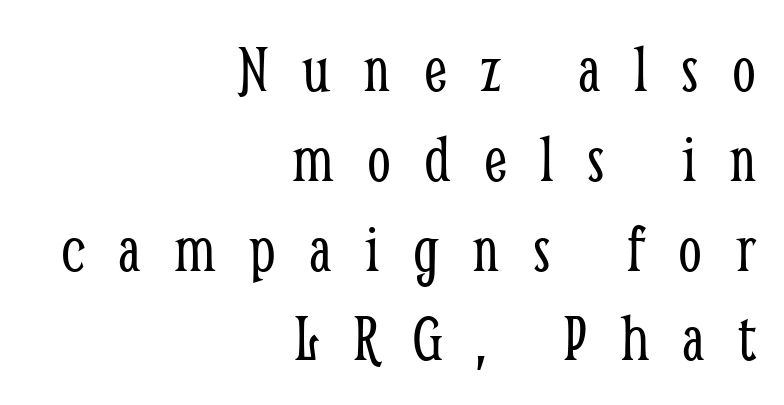
Display-style spreading of the glyphs; the letterfit is very open. Does the lettering tilt? It doesn't — this is upright. The rows are spaced the way most documents space them. The passage shown is typed in a proportional face where columns would drift. The baseline area is clear.
